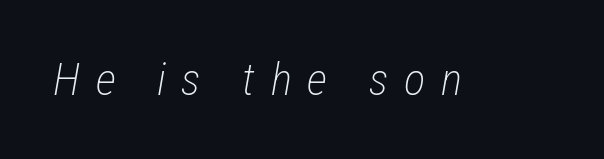
{"italic": "yes", "lean": "right", "slant_degrees": 12, "bold": "no", "weight": "light", "width": "condensed", "stroke_contrast": "low", "x_height": "medium", "monospaced": "no", "underline": "no", "letter_spacing": "wide", "letter_spacing_em": 0.35, "glyph_px": 45}
